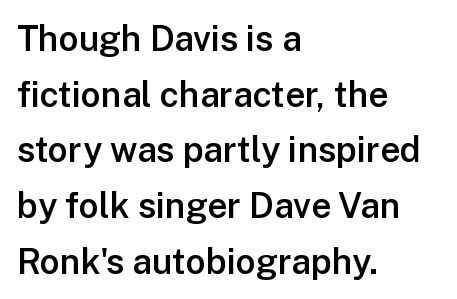
The image shows 35 px semibold sans-serif type, upright; set left-aligned, normal line spacing (1.59x), normal letter spacing, not underlined; low stroke contrast and a medium x-height.
